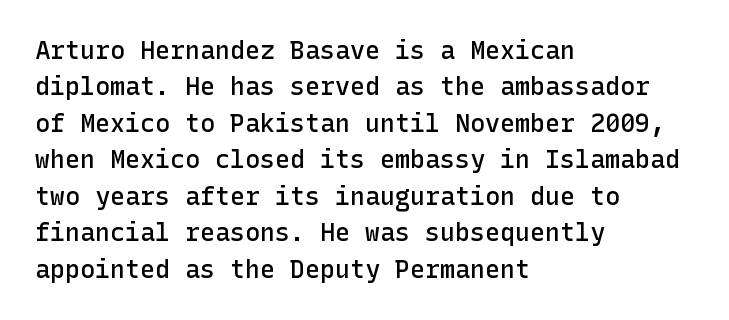
The image shows 25 px text type, upright; set left-aligned, normal line spacing (1.46x), normal letter spacing, not underlined.
